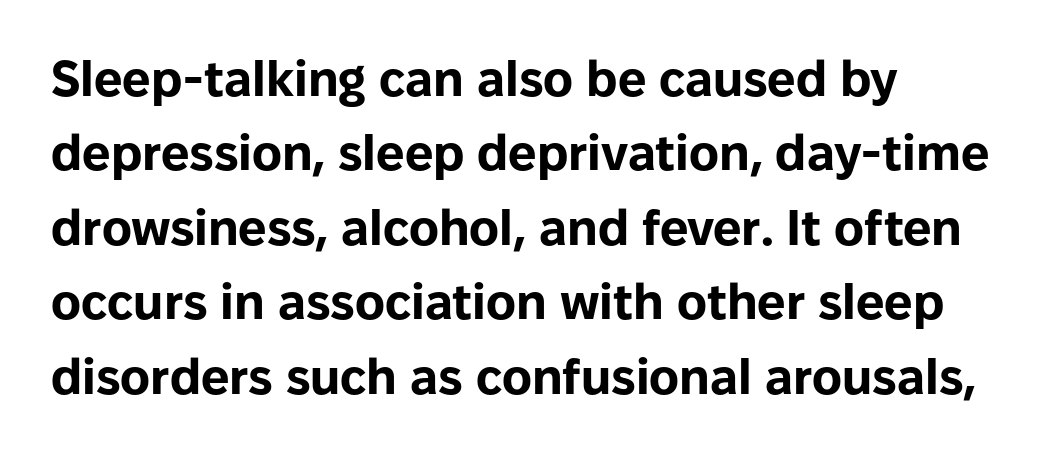
{"serif": "no", "italic": "no", "bold": "yes", "weight": "bold", "width": "normal", "stroke_contrast": "low", "x_height": "medium", "monospaced": "no", "underline": "no", "line_spacing": "normal", "line_spacing_ratio": 1.49, "letter_spacing": "normal", "letter_spacing_em": 0.0, "glyph_px": 50}
